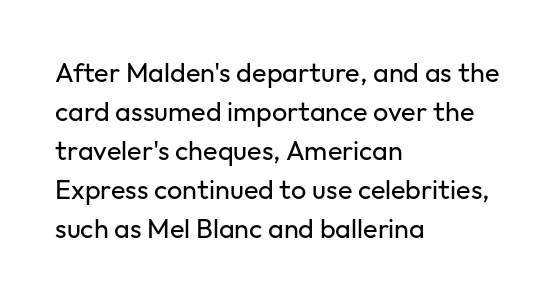
The image shows 27 px text type, upright; set left-aligned, normal line spacing (1.44x), normal letter spacing, not underlined.
